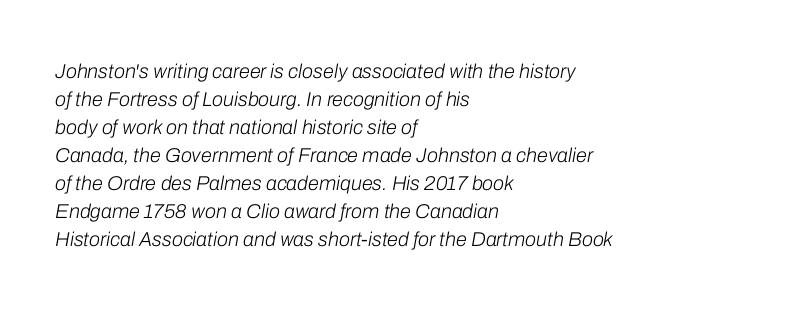
Observe the lean: these are italic letterforms. Ink coverage per letter is moderate at most. The letters sit at their default tracking, neither squeezed nor spread. This rendering uses left alignment, leaving the right contour irregular. Unmarked baselines from the first word to the last. Regular leading.
